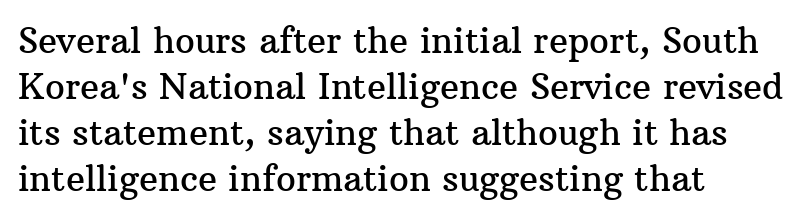
The image shows 35 px serif type, upright; set left-aligned, normal line spacing (1.31x), normal letter spacing, not underlined; medium stroke contrast and a medium x-height.
